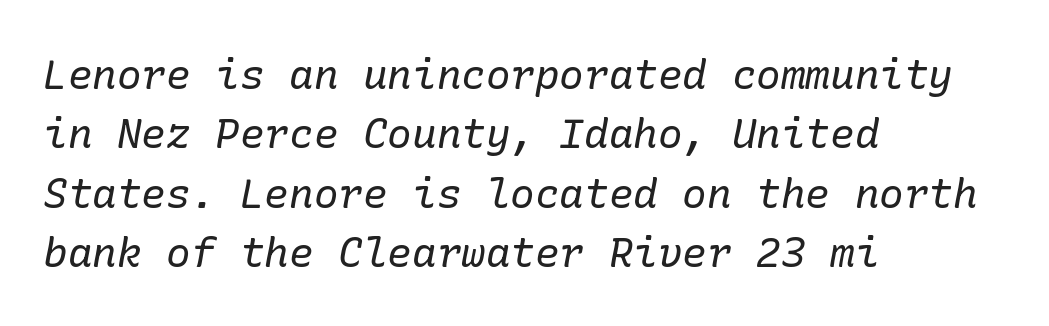
Q: Is the text bold? A: No.
Q: Is the text italic (slanted)? A: Yes, it leans right by about 10 degrees.
Q: Is the typeface a serif or a sans-serif typeface? A: Sans-serif.
Q: Is the text underlined? A: No.
Q: How is the paragraph aligned? A: Left-aligned.
Q: Is the spacing between letters normal or unusually wide? A: Normal.
Q: Is the spacing between lines tight, normal or loose? A: Normal.
Q: Width (condensed, normal, or wide)? A: Normal.
Q: Stroke contrast? A: Low.
Q: x-height? A: Medium.
